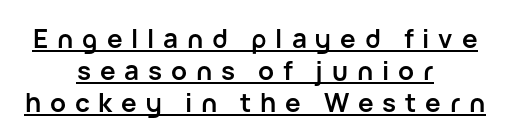
{"italic": "no", "bold": "yes", "underline": "yes", "align": "center", "line_spacing_ratio": 1.23, "letter_spacing": "wide", "letter_spacing_em": 0.34, "glyph_px": 26}
